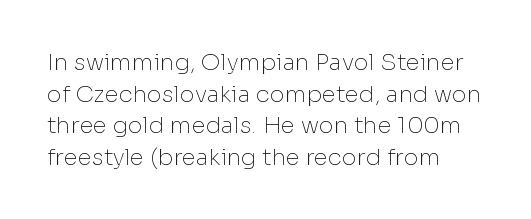
The image shows 23 px text type, upright; set normal line spacing (1.37x), normal letter spacing, not underlined.
